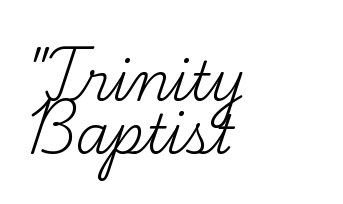
Note the varied advance widths — an 'i' is clearly narrower than an 'm'. Clear beneath every line of the passage. Heft: none added — not bold. Quick note: interline space is minimal.
